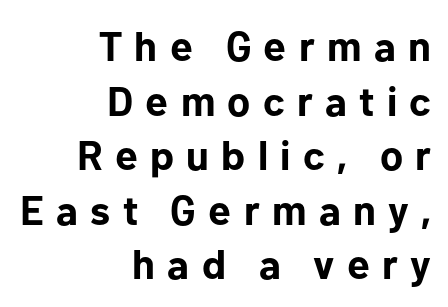
The image shows 41 px bold sans-serif type, upright; set right-aligned, normal line spacing (1.33x), unusually wide letter spacing (+0.3 em), not underlined; low stroke contrast and a medium x-height.
